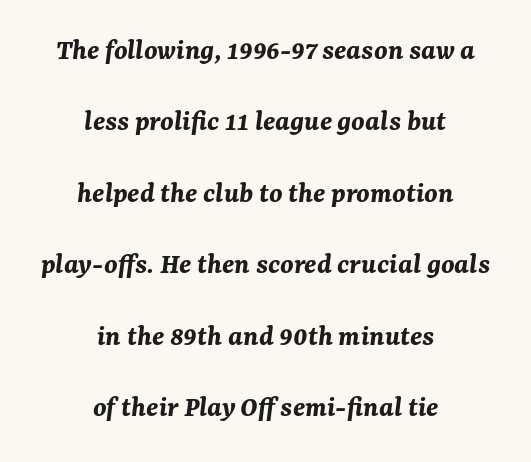
Summary of weight: heavy, a full bold. This rendering leaves character spacing at its baseline value. Italic? Definitely — the glyphs are oblique. The face used here is proportionally spaced, like ordinary book or web type.
